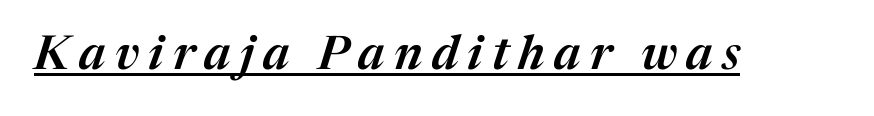
Q: Is the text bold? A: Semi-bold.
Q: Is the text italic (slanted)? A: Yes, it leans right by about 17 degrees.
Q: Is the text underlined? A: Yes.
Q: Is the spacing between letters normal or unusually wide? A: Unusually wide.
Q: Width (condensed, normal, or wide)? A: Normal.
Q: Stroke contrast? A: Medium.
Q: x-height? A: Medium.
Q: Monospaced? A: No.
